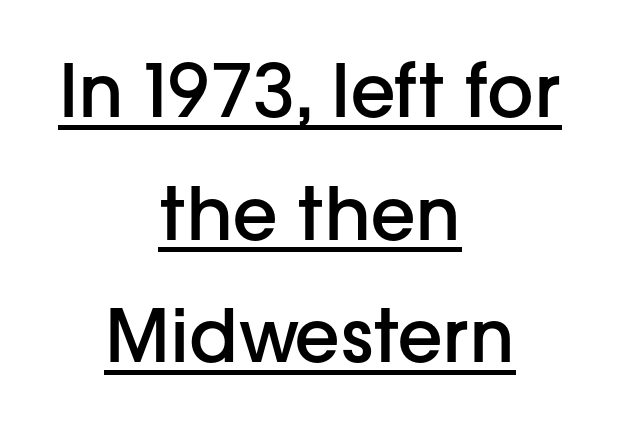
Q: Is the text bold? A: Semi-bold.
Q: Is the text italic (slanted)? A: No, it is upright.
Q: Is the typeface a serif or a sans-serif typeface? A: Sans-serif.
Q: Is the text underlined? A: Yes.
Q: How is the paragraph aligned? A: Centered.
Q: Is the spacing between letters normal or unusually wide? A: Normal.
Q: Is the spacing between lines tight, normal or loose? A: Normal.
Q: Width (condensed, normal, or wide)? A: Normal.
Q: Stroke contrast? A: Low.
Q: x-height? A: Medium.
Q: Monospaced? A: No.
